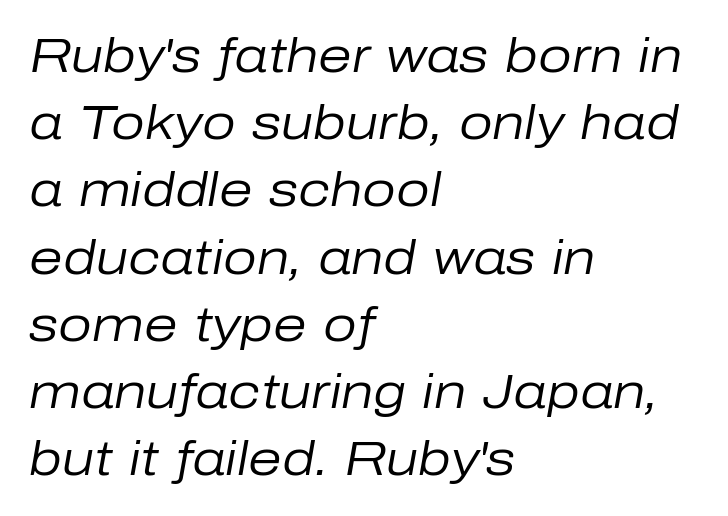
Q: Is the text bold? A: No.
Q: Is the text italic (slanted)? A: Yes, it leans right by about 10 degrees.
Q: Is the text underlined? A: No.
Q: How is the paragraph aligned? A: Left-aligned.
Q: Is the spacing between letters normal or unusually wide? A: Normal.
Q: Is the spacing between lines tight, normal or loose? A: Normal.
Q: Width (condensed, normal, or wide)? A: Normal.
Q: Stroke contrast? A: Low.
Q: x-height? A: Medium.
Q: Monospaced? A: No.
